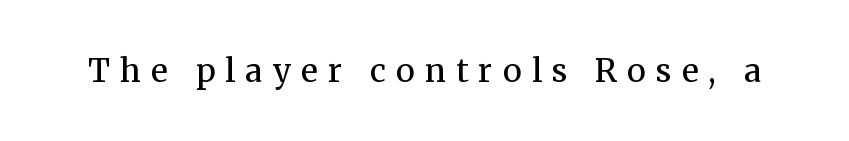
Note the varied advance widths — an 'i' is clearly narrower than an 'm'. It's the straight-up-and-down kind of type. The characters display serif detailing at their extremities. Any mark beneath the type? The region is blank.
